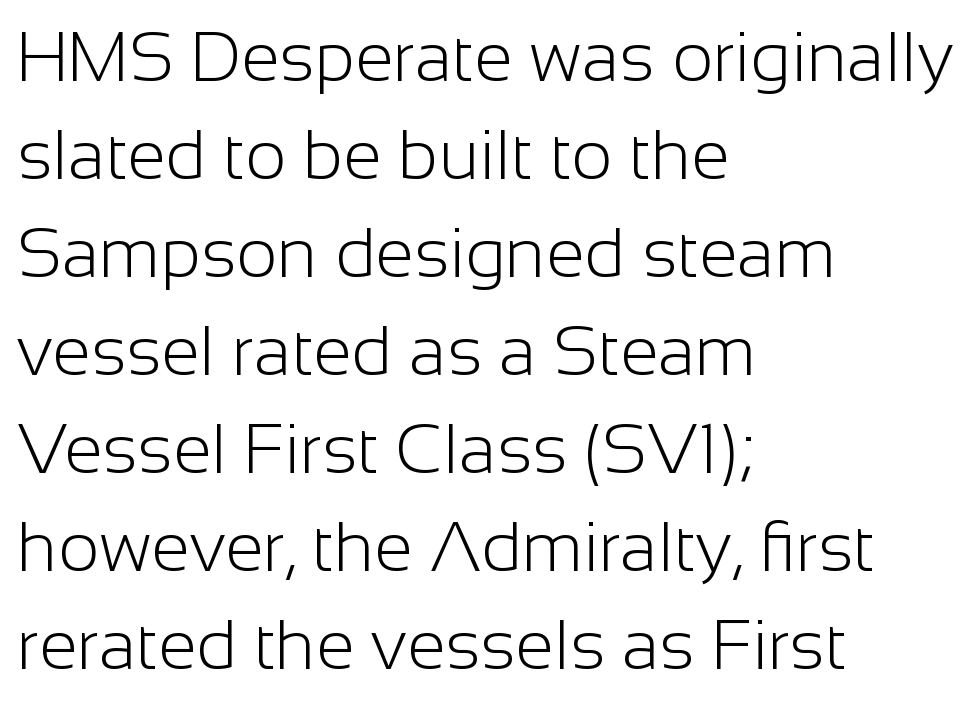
Notice how the passage keeps a crisp vertical edge on the left only. The type sits square on the baseline with zero lean. The weight tops out at a normal text grade. Letterform terminals end flat and unadorned throughout the passage. In terms of leading, this rendering sits right in the middle. The foot of each line stays bare and open.
